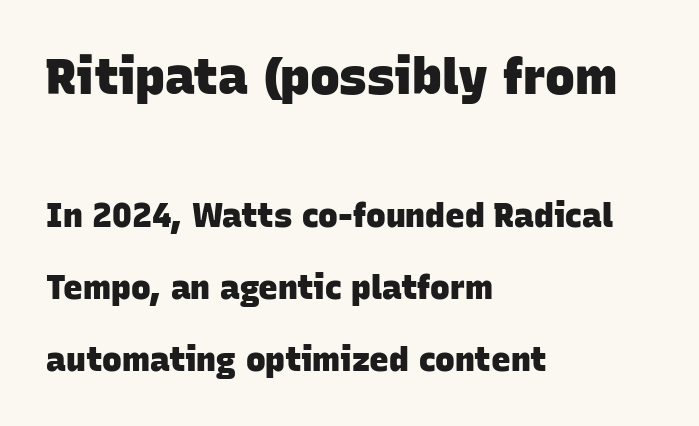
The image shows 50 px heavy sans-serif type; set left-aligned, loose line spacing (2.18x), normal letter spacing, not underlined; the first (top) block is 1.52x larger; low stroke contrast and a large x-height.
